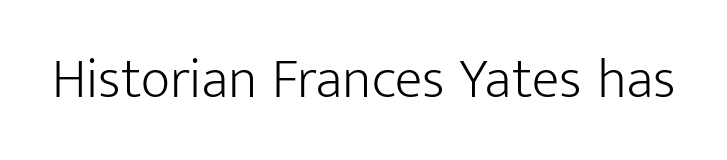
The image shows 57 px light sans-serif type, upright; set normal letter spacing, not underlined; low stroke contrast and a medium x-height.
